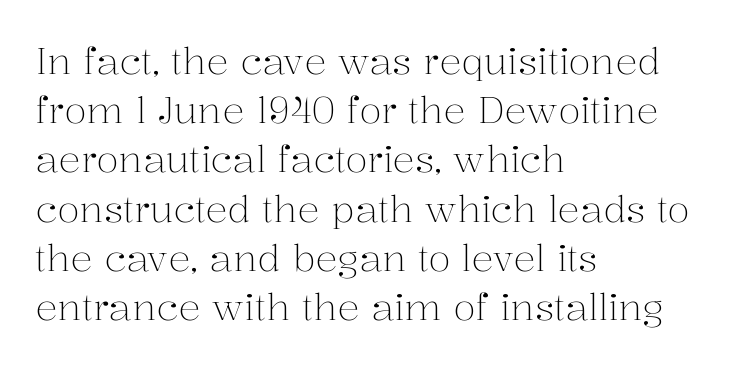
Q: Is the text bold? A: No.
Q: Is the text italic (slanted)? A: No, it is upright.
Q: Is the typeface a serif or a sans-serif typeface? A: Serif.
Q: Is the text underlined? A: No.
Q: How is the paragraph aligned? A: Left-aligned.
Q: Is the spacing between letters normal or unusually wide? A: Normal.
Q: Is the spacing between lines tight, normal or loose? A: Normal.
Q: Width (condensed, normal, or wide)? A: Normal.
Q: Stroke contrast? A: Medium.
Q: x-height? A: Medium.
Q: Monospaced? A: No.
